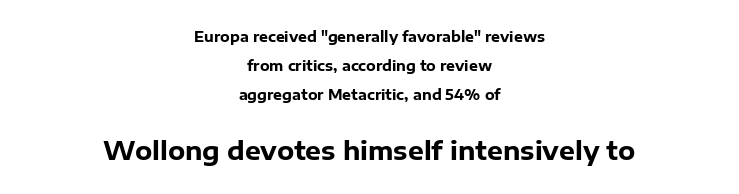
Regarding leading, the lines here are spaced well apart. The lines in this sample share a center point and differ in where they start and stop. This layout puts the modest block above and the oversized block below. I'd describe the lettering as bold — thick and assertive. Observe the ordinary spacing: letters are neighbours, not strangers. Plain, unruled lines of type.
